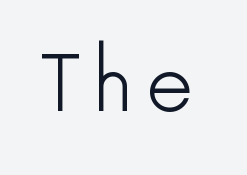
The image shows 76 px light sans-serif type, upright; set not underlined; low stroke contrast and a medium x-height.
